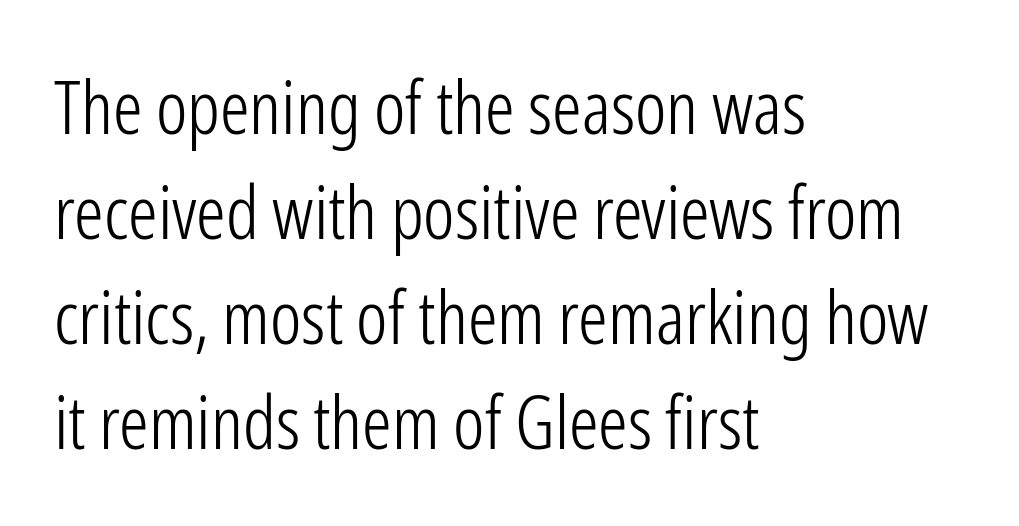
{"serif": "no", "italic": "no", "bold": "no", "weight": "light", "width": "condensed", "stroke_contrast": "low", "x_height": "medium", "monospaced": "no", "underline": "no", "align": "left", "line_spacing": "normal", "line_spacing_ratio": 1.42, "letter_spacing": "normal", "letter_spacing_em": 0.0, "glyph_px": 74}
